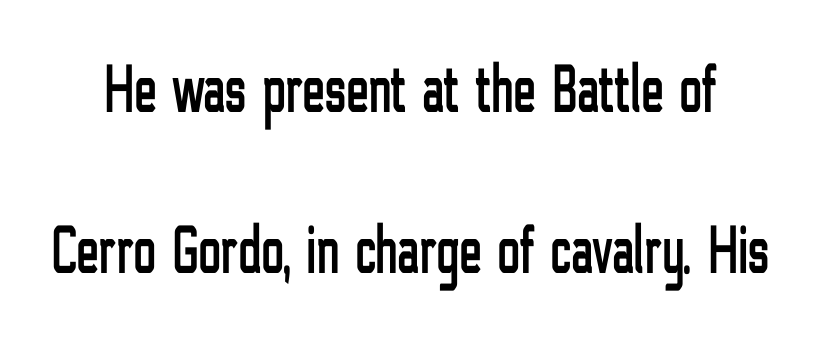
The specimen omits any rule beneath the text block's lines. These lines are composed in type without serifs. A typesetter would call this proportional, since set widths differ per character. Compared with typical paragraphs, the rows here are farther apart. Default kerning and tracking; the words read as compact shapes.
